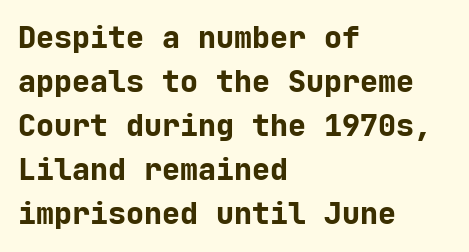
{"serif": "no", "italic": "no", "bold": "yes", "weight": "bold", "width": "normal", "stroke_contrast": "low", "x_height": "medium", "monospaced": "yes", "underline": "no", "align": "left", "line_spacing": "normal", "line_spacing_ratio": 1.47, "letter_spacing": "normal", "letter_spacing_em": 0.0, "glyph_px": 30}
